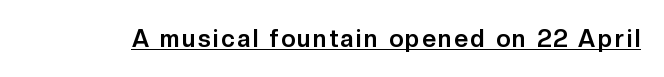
{"italic": "no", "bold": "yes", "underline": "yes", "glyph_px": 24}
